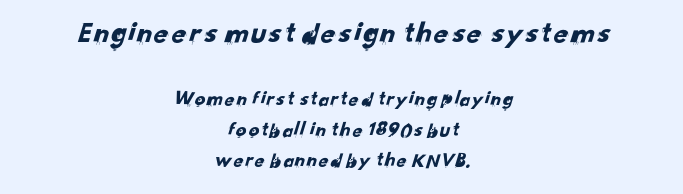
Q: Is the typeface a serif or a sans-serif typeface? A: Sans-serif.
Q: Is the text underlined? A: No.
Q: How is the paragraph aligned? A: Centered.
Q: Is the spacing between letters normal or unusually wide? A: Normal.
Q: Is the spacing between lines tight, normal or loose? A: Normal.
Q: Which block of text is set in a larger size, the first (top) or the second (bottom)? A: The first (top) one.
Q: Width (condensed, normal, or wide)? A: Normal.
Q: Stroke contrast? A: Low.
Q: x-height? A: Small.
Q: Monospaced? A: No.
